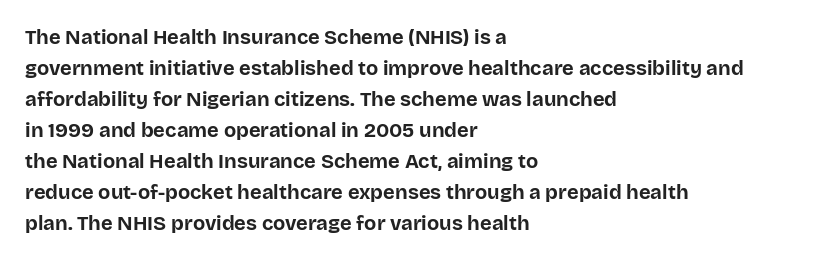
{"italic": "no", "bold": "yes", "underline": "no", "align": "left", "line_spacing": "normal", "line_spacing_ratio": 1.55, "letter_spacing": "normal", "letter_spacing_em": 0.0, "glyph_px": 20}
